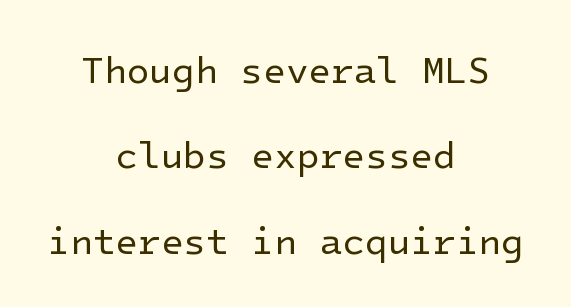
{"serif": "no", "italic": "no", "bold": "no", "weight": "regular", "width": "normal", "stroke_contrast": "low", "x_height": "medium", "underline": "no", "align": "center", "line_spacing": "loose", "line_spacing_ratio": 2.31, "letter_spacing": "normal", "letter_spacing_em": 0.0, "glyph_px": 37}
